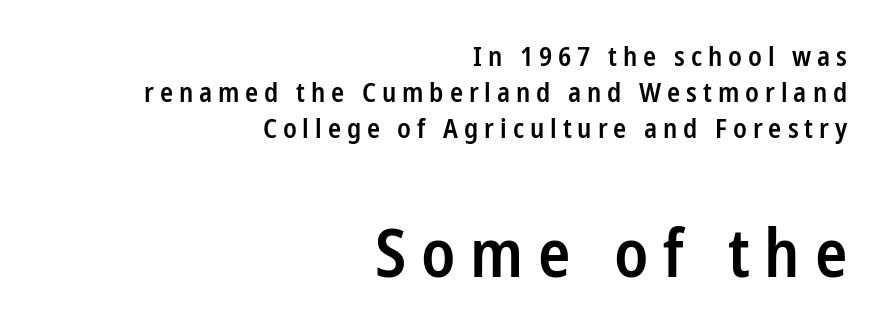
Size hierarchy here favors the trailing block over the leading one. These lines have a slow, spaced-out rhythm from letter to letter. Each letter keeps its own natural width here, so spacing adapts to shape. A roman cut, with each character standing at attention.
